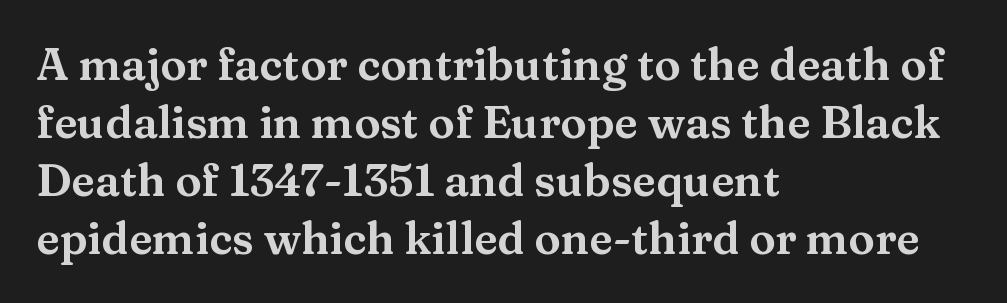
{"serif": "yes", "italic": "no", "width": "wide", "stroke_contrast": "medium", "x_height": "medium", "monospaced": "no", "underline": "no", "align": "left", "line_spacing": "normal", "line_spacing_ratio": 1.32, "letter_spacing": "normal", "letter_spacing_em": 0.0, "glyph_px": 44}
